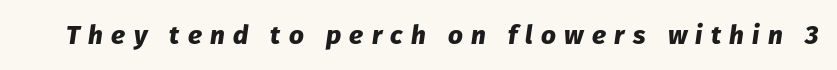
Q: Is the text bold? A: Yes.
Q: Is the text italic (slanted)? A: Yes, it leans right by about 8 degrees.
Q: Is the text underlined? A: No.
Q: Is the spacing between letters normal or unusually wide? A: Unusually wide.
